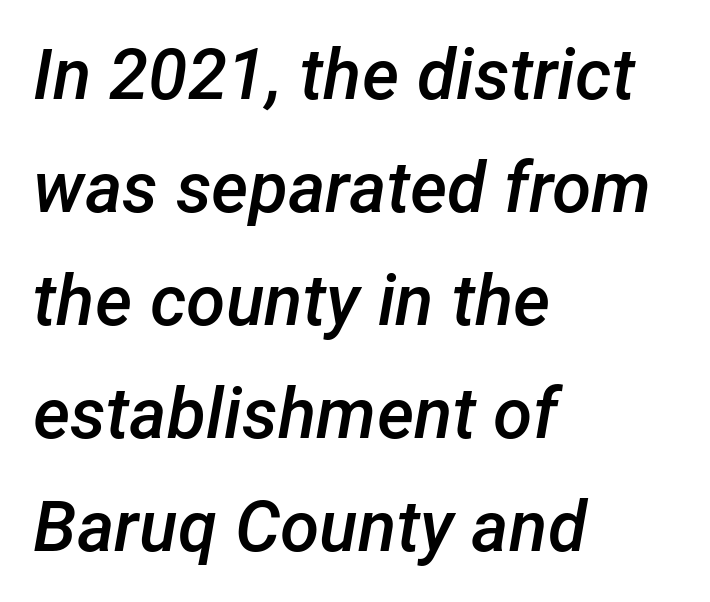
{"italic": "yes", "lean": "right", "slant_degrees": 12, "bold": "semi", "weight": "semibold", "width": "normal", "stroke_contrast": "low", "x_height": "medium", "monospaced": "no", "underline": "no", "align": "left", "line_spacing": "normal", "line_spacing_ratio": 1.59, "letter_spacing": "normal", "letter_spacing_em": 0.0, "glyph_px": 71}
